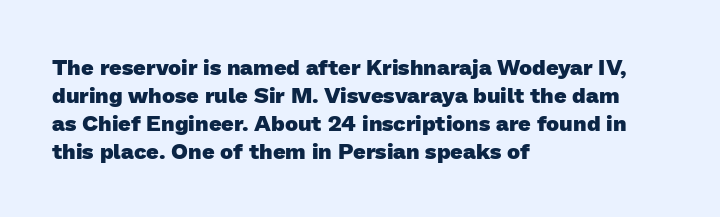
Q: Is the text bold? A: Yes.
Q: Is the text underlined? A: No.
Q: How is the paragraph aligned? A: Left-aligned.
Q: Is the spacing between letters normal or unusually wide? A: Normal.
Q: Is the spacing between lines tight, normal or loose? A: Normal.
